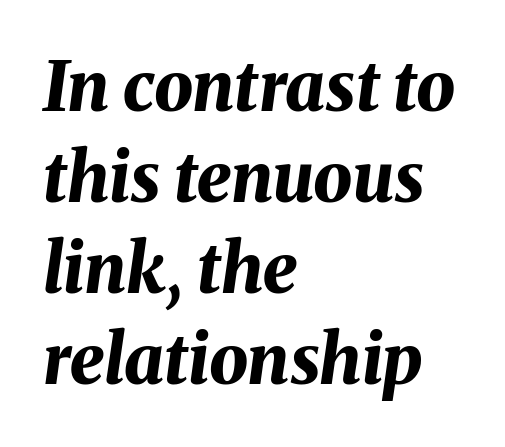
{"italic": "yes", "lean": "right", "slant_degrees": 8, "bold": "yes", "weight": "bold", "width": "normal", "stroke_contrast": "medium", "x_height": "medium", "monospaced": "no", "underline": "no", "align": "left", "line_spacing": "normal", "line_spacing_ratio": 1.32, "letter_spacing": "normal", "letter_spacing_em": 0.0, "glyph_px": 69}
